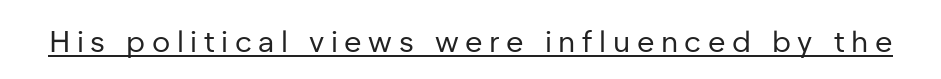
Is this a fixed-width face? No — the glyphs have proportional, varying widths. The face used here appears with an underline applied. Spacing between characters has been opened up far beyond the box default. The typeface has the unassuming heft of standard copy or less. The type family on display is of the sans-serif kind.
